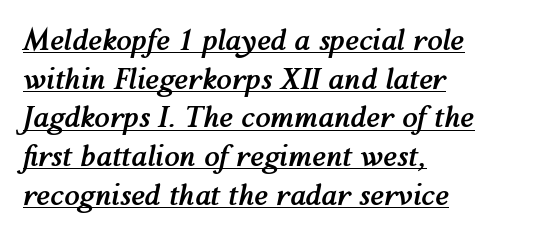
The image shows 28 px semibold type, italic (leaning right); set left-aligned, normal line spacing (1.38x), normal letter spacing, underlined; medium stroke contrast and a medium x-height.
